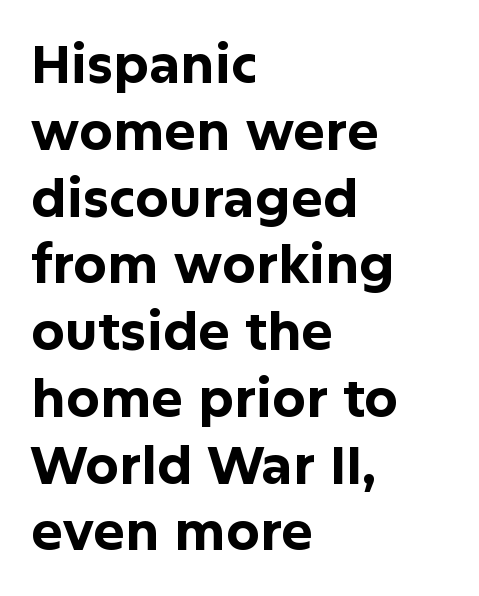
The image shows 53 px bold sans-serif type, upright; set left-aligned, normal line spacing (1.26x), normal letter spacing, not underlined; low stroke contrast and a medium x-height.
